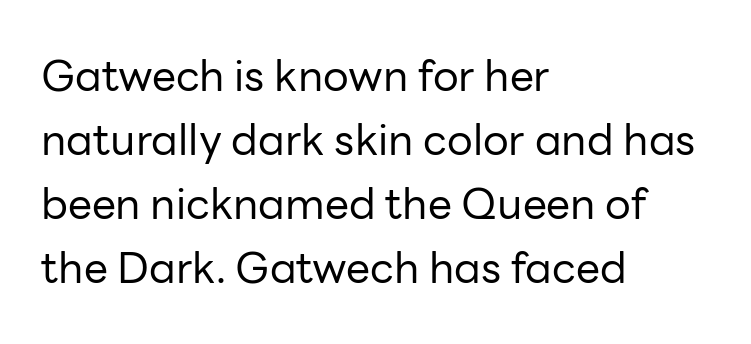
Think of a printed novel: that variable character pitch is what you see here. The paragraph has a hard left edge and a soft right edge. In terms of letterspacing, this is plain default setting. The glyphs in this specimen are sans serif. Each new line begins a customary step beneath the previous one. A clean baseline with only descenders dipping below it.
